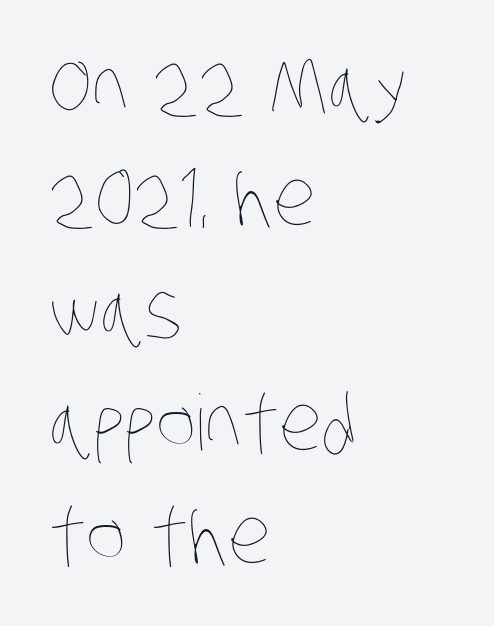
Each word holds together tightly as a unit, with standard inter-letter gaps. Counters stay open thanks to moderate or lighter strokes. Line beginnings align vertically; line endings do not. Bare-footed words on every line. Each letter keeps its own natural width here, so spacing adapts to shape. Rows of type keep a routine distance in the vertical direction.
